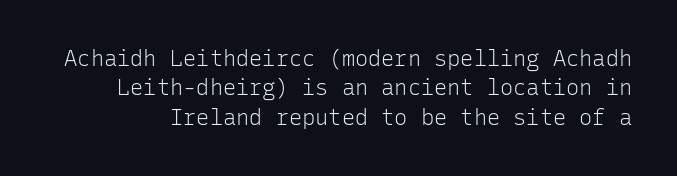
Q: Is the text bold? A: No.
Q: Is the text italic (slanted)? A: No, it is upright.
Q: Is the text underlined? A: No.
Q: Is the spacing between letters normal or unusually wide? A: Normal.
Q: Is the spacing between lines tight, normal or loose? A: Normal.
